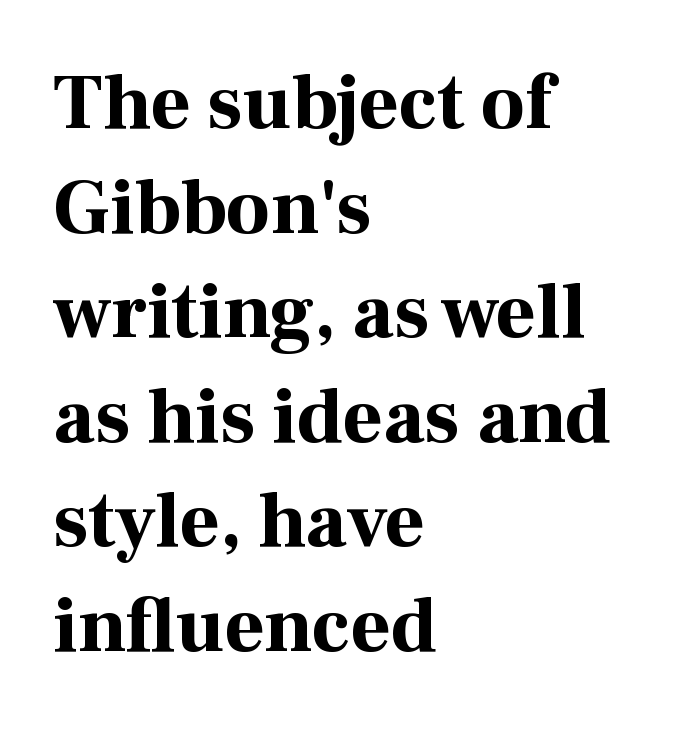
Students, observe: this is what conventionally led text looks like. The text block is weighted toward the left margin, trailing off unevenly rightward. There is no visible air inserted between adjacent glyphs. These lines are rendered in a variable-pitch font.
